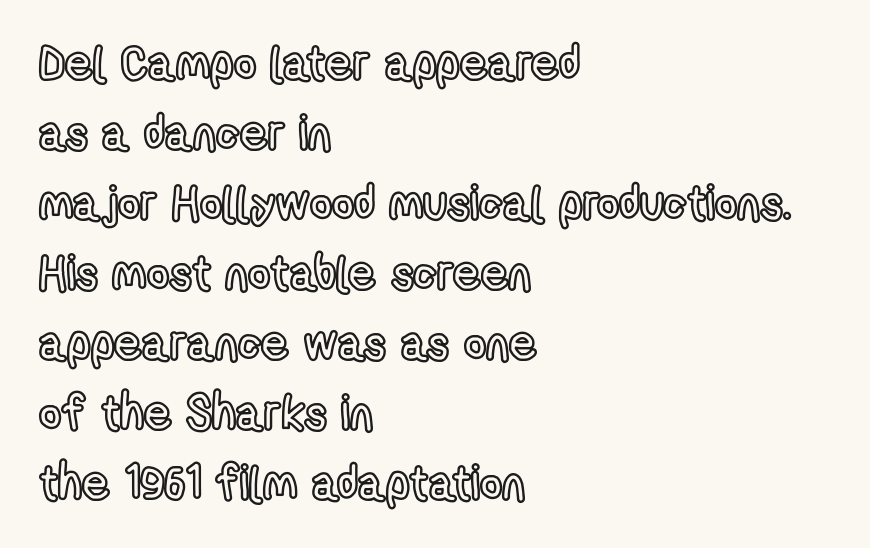
Q: Is the text italic (slanted)? A: No, it is upright.
Q: Is the text underlined? A: No.
Q: How is the paragraph aligned? A: Left-aligned.
Q: Is the spacing between letters normal or unusually wide? A: Normal.
Q: Is the spacing between lines tight, normal or loose? A: Normal.
Q: Width (condensed, normal, or wide)? A: Condensed.
Q: x-height? A: Medium.
Q: Monospaced? A: No.
